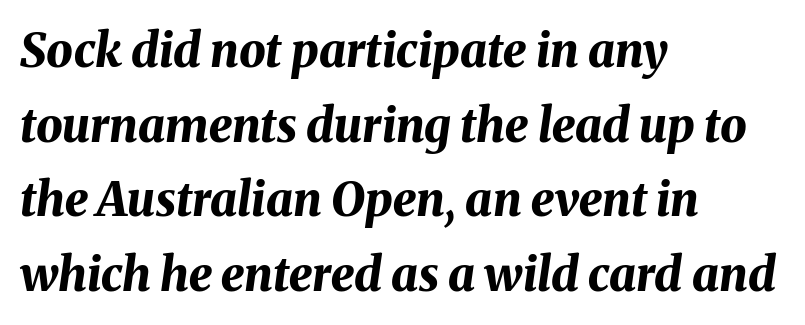
Between one letter and the next there's only the usual sliver of space. The glyphs are unaccompanied by any horizontal stroke below them. Notice how the stems are inclined rather than vertical — that's the hallmark of italics. Strong, thick strokes mark this as bold type. This sample has the flowing, uneven cadence of proportional lettering. The typesetter chose a ragged-right arrangement here.
